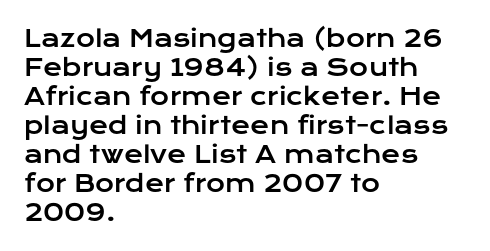
Q: Is the text italic (slanted)? A: No, it is upright.
Q: Is the text underlined? A: No.
Q: How is the paragraph aligned? A: Left-aligned.
Q: Is the spacing between letters normal or unusually wide? A: Normal.
Q: Is the spacing between lines tight, normal or loose? A: Normal.
